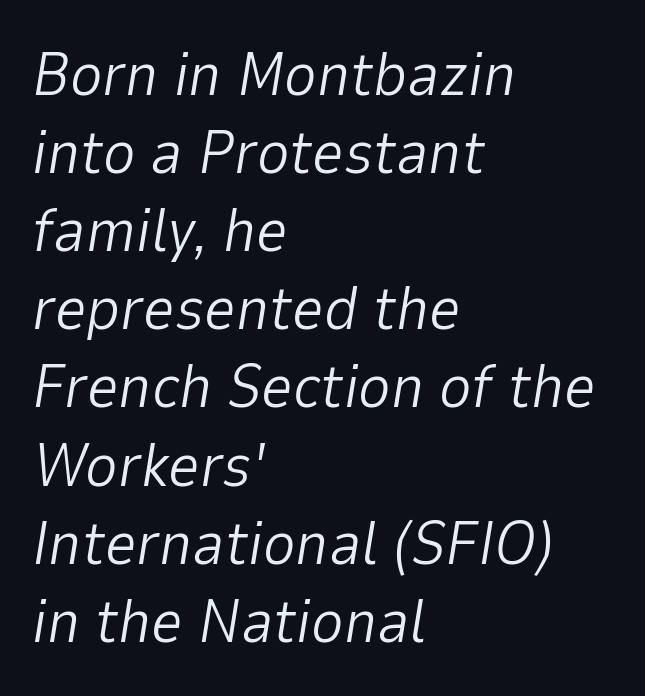
Visually the block forms a straight wall on the left and a jagged coastline on the right. When letters slant like this, we call the style italic. No extra ink here — the face is not bold. Do the characters align in a grid? No, the font is proportional.
